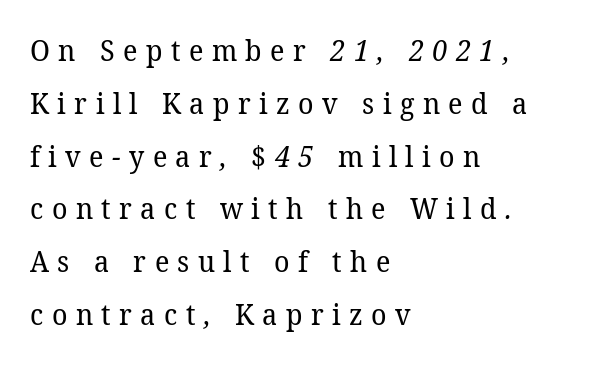
Look at the bottom of the vertical strokes: they flare into serifs here. Glance below the letters and you will spot only blank space. Here the glyphs are tracked loosely, breaking word shapes into spaced letters. Short and long lines alike share a common starting point at left. Stroke mass is kept to a normal reading level or below.
